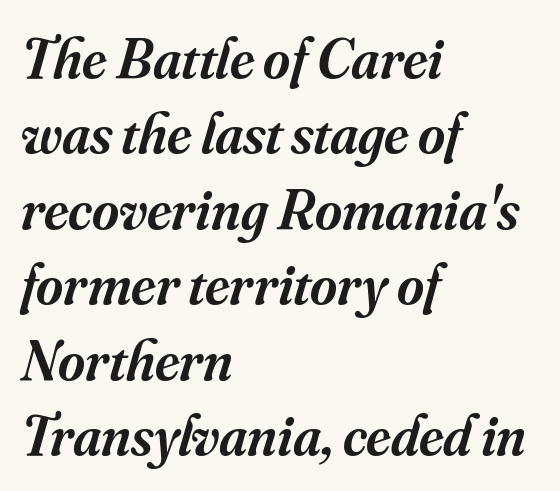
Q: Is the text bold? A: Semi-bold.
Q: Is the text italic (slanted)? A: Yes, it leans right by about 16 degrees.
Q: Is the typeface a serif or a sans-serif typeface? A: Serif.
Q: Is the text underlined? A: No.
Q: How is the paragraph aligned? A: Left-aligned.
Q: Is the spacing between letters normal or unusually wide? A: Normal.
Q: Is the spacing between lines tight, normal or loose? A: Normal.
Q: Width (condensed, normal, or wide)? A: Normal.
Q: Stroke contrast? A: Medium.
Q: x-height? A: Small.
Q: Monospaced? A: No.
